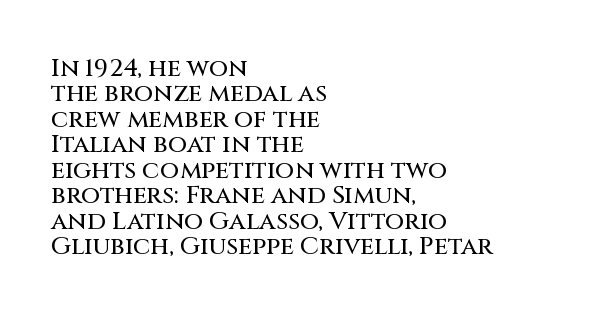
{"italic": "no", "underline": "no", "align": "left", "line_spacing": "tight", "line_spacing_ratio": 1.02, "letter_spacing": "normal", "letter_spacing_em": 0.0, "glyph_px": 25}
